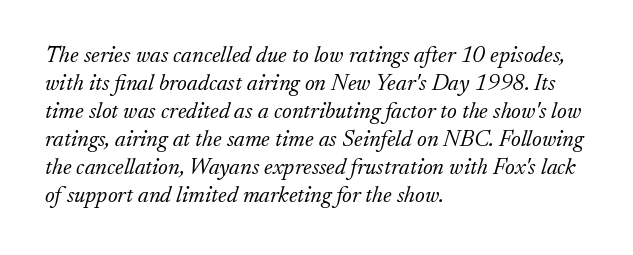
The image shows 23 px text type, italic (leaning right); set left-aligned, line spacing 1.22x, normal letter spacing, not underlined.
